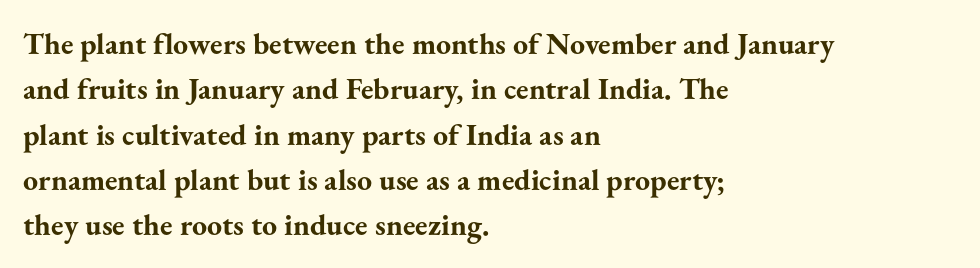
{"serif": "yes", "italic": "no", "bold": "yes", "weight": "bold", "width": "normal", "stroke_contrast": "medium", "x_height": "small", "monospaced": "no", "underline": "no", "align": "left", "line_spacing": "normal", "line_spacing_ratio": 1.51, "letter_spacing": "normal", "letter_spacing_em": 0.0, "glyph_px": 30}
